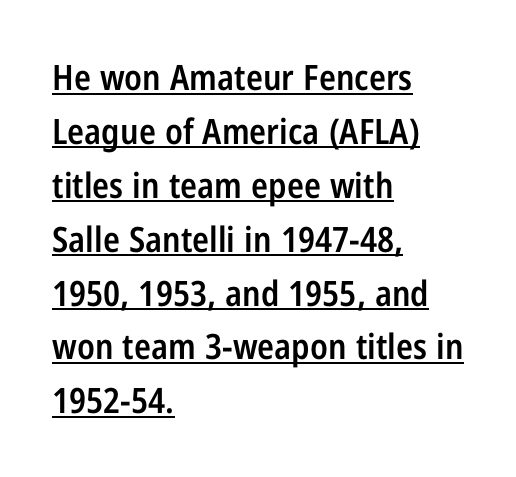
A classic flush-left, rag-right setting is used for this passage. A somewhat darkened texture: the type is semibold rather than bold. Somebody hit Ctrl+U on this one — the words are underlined. Nope, not italic — everything's standing straight. How are the letters spaced? Ordinarily, with no added tracking.
